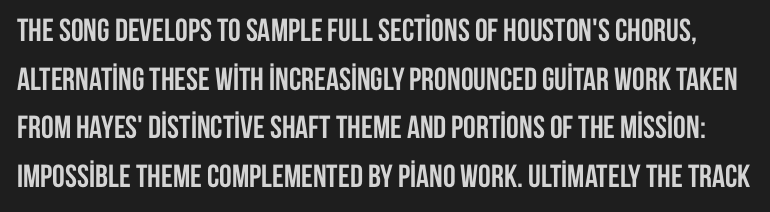
{"serif": "no", "italic": "no", "bold": "yes", "weight": "semibold", "width": "condensed", "stroke_contrast": "low", "x_height": "large", "monospaced": "no", "underline": "no", "line_spacing": "normal", "line_spacing_ratio": 1.52, "letter_spacing": "normal", "letter_spacing_em": 0.0, "glyph_px": 32}
